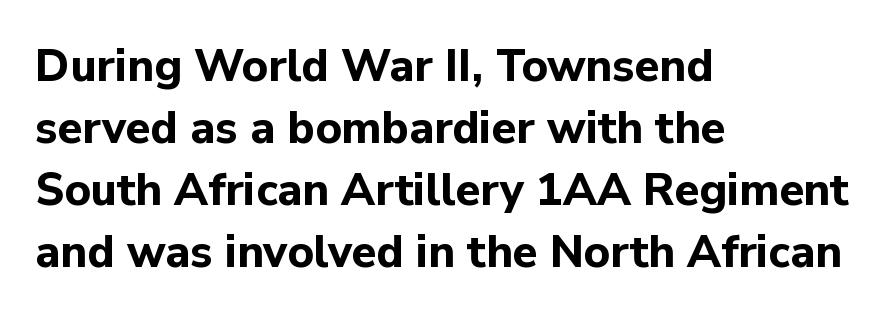
A full-strength bold gives these letters their thick strokes. Note the varied advance widths — an 'i' is clearly narrower than an 'm'. The lines are quadded left. Line spacing here is normal. Underline: absent. Every stem runs plumb, perpendicular to the baseline.
